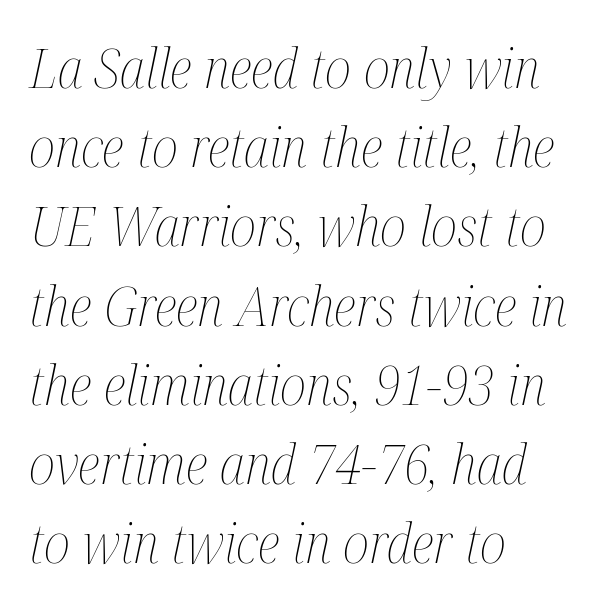
Q: Is the text bold? A: No.
Q: Is the text italic (slanted)? A: Yes, it leans right by about 12 degrees.
Q: Is the text underlined? A: No.
Q: How is the paragraph aligned? A: Left-aligned.
Q: Is the spacing between letters normal or unusually wide? A: Normal.
Q: Is the spacing between lines tight, normal or loose? A: Normal.
Q: Width (condensed, normal, or wide)? A: Condensed.
Q: Stroke contrast? A: Medium.
Q: x-height? A: Medium.
Q: Monospaced? A: No.
